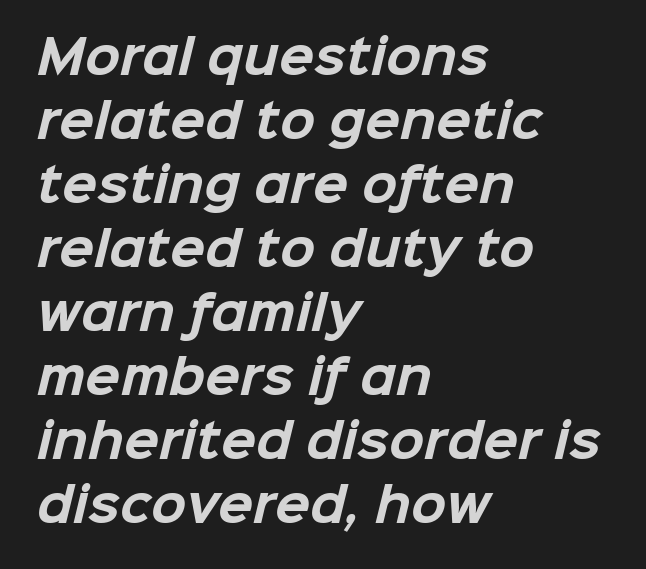
This sample has the flowing, uneven cadence of proportional lettering. Line spacing here is normal. Decoration check: the copy has no underline. All the whitespace from short lines collects on the right. No feet cap the strokes, marking this as sans-serif type. This rendering leaves character spacing at its baseline value.
